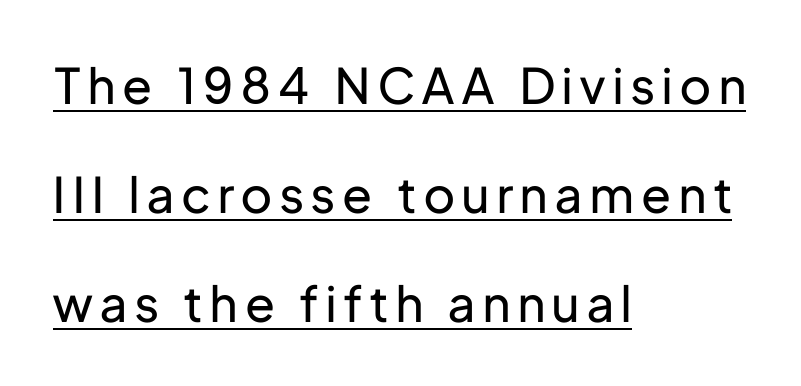
The image shows 49 px regular-weight sans-serif type, upright; set left-aligned, loose line spacing (2.22x), underlined; low stroke contrast and a medium x-height.
